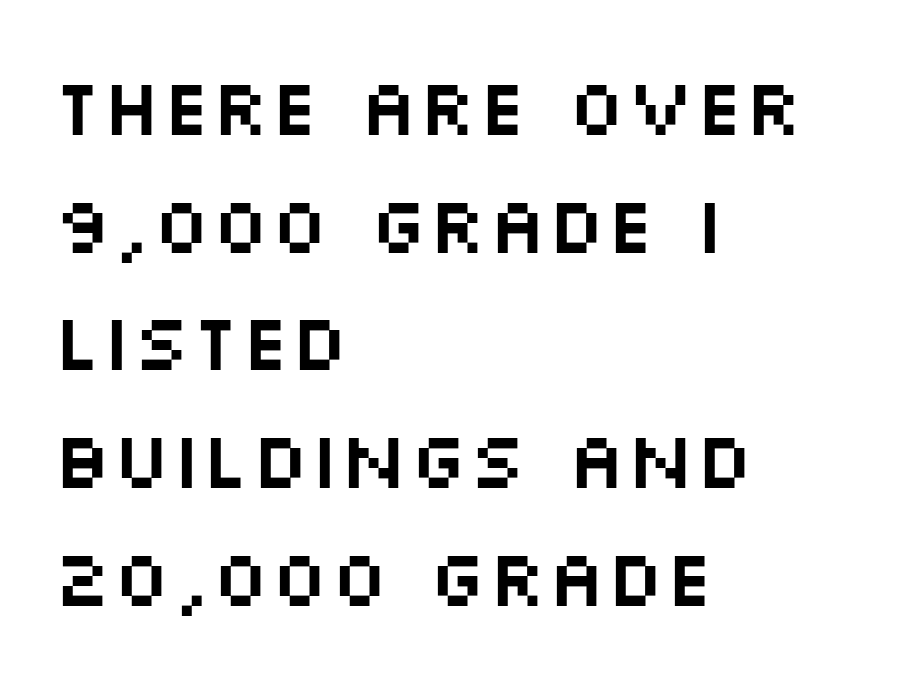
The image shows 79 px wide sans-serif type, upright; set left-aligned, normal line spacing (1.49x), normal letter spacing, not underlined; medium stroke contrast and a large x-height.
